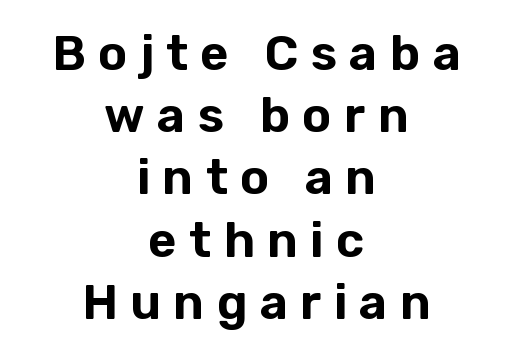
Q: Is the text italic (slanted)? A: No, it is upright.
Q: Is the typeface a serif or a sans-serif typeface? A: Sans-serif.
Q: Is the text underlined? A: No.
Q: How is the paragraph aligned? A: Centered.
Q: Is the spacing between letters normal or unusually wide? A: Unusually wide.
Q: Is the spacing between lines tight, normal or loose? A: Normal.
Q: Width (condensed, normal, or wide)? A: Normal.
Q: Stroke contrast? A: Low.
Q: x-height? A: Medium.
Q: Monospaced? A: No.
